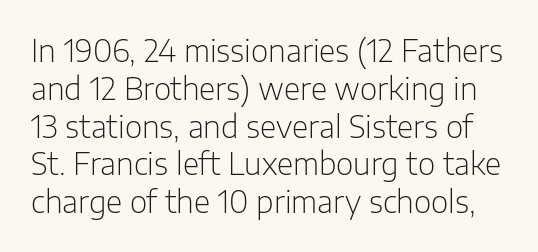
Q: Is the text bold? A: No.
Q: Is the text italic (slanted)? A: No, it is upright.
Q: Is the typeface a serif or a sans-serif typeface? A: Sans-serif.
Q: Is the text underlined? A: No.
Q: Is the spacing between letters normal or unusually wide? A: Normal.
Q: Is the spacing between lines tight, normal or loose? A: Normal.
Q: Width (condensed, normal, or wide)? A: Normal.
Q: Stroke contrast? A: Low.
Q: x-height? A: Medium.
Q: Monospaced? A: No.
